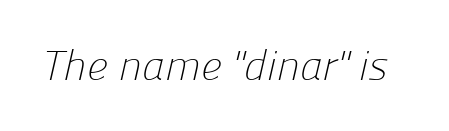
To sum up the face: it is a sans, with no serifs. Do the characters align in a grid? No, the font is proportional. Short note: letters normally spaced. Counters stay open thanks to moderate or lighter strokes. Each row of text sits above clean, open space.
